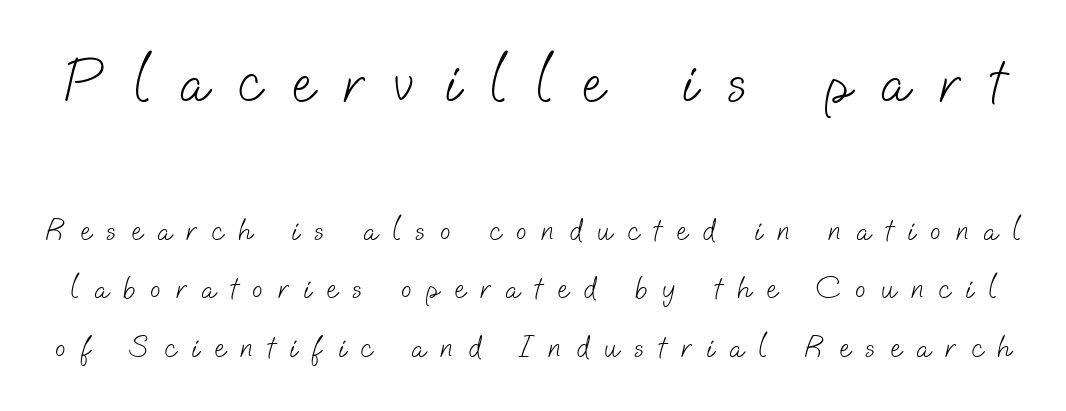
Q: Is the text bold? A: No.
Q: Is the typeface a serif or a sans-serif typeface? A: Sans-serif.
Q: Is the text underlined? A: No.
Q: Is the spacing between letters normal or unusually wide? A: Unusually wide.
Q: Which block of text is set in a larger size, the first (top) or the second (bottom)? A: The first (top) one.
Q: Width (condensed, normal, or wide)? A: Normal.
Q: Stroke contrast? A: Low.
Q: x-height? A: Small.
Q: Monospaced? A: No.
